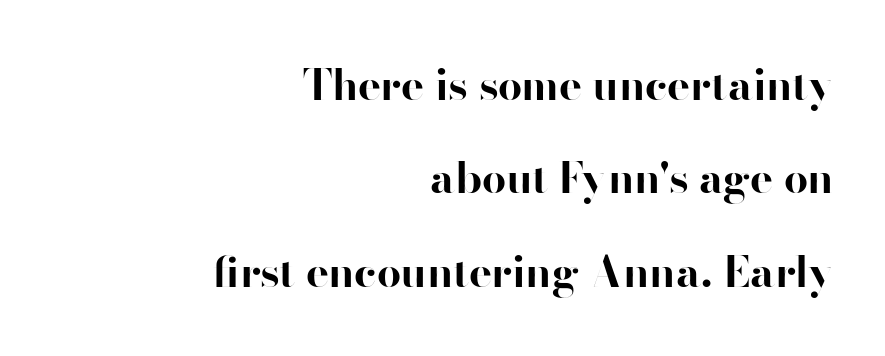
The image shows 43 px bold sans-serif type, upright; set right-aligned, loose line spacing (2.17x), normal letter spacing, not underlined; high stroke contrast and a small x-height.
